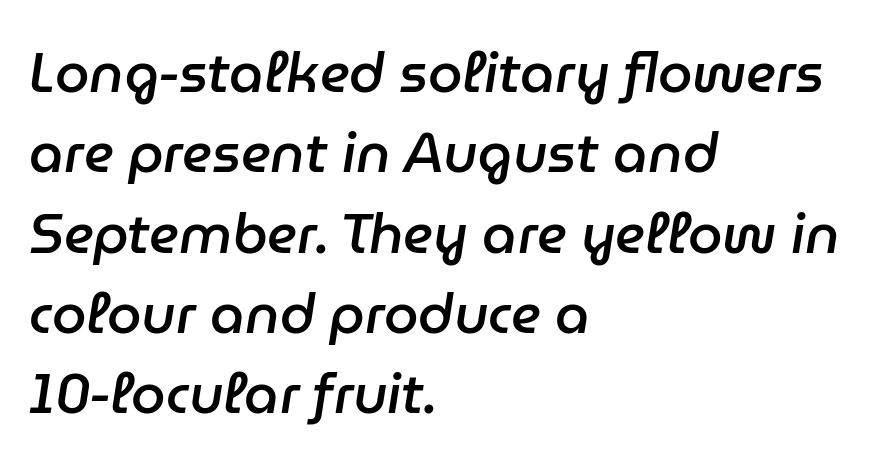
The foot of each line stays bare and open. Is the letter spacing exaggerated? No — it looks like the ordinary default. These lines carry some extra weight — a demibold, not a full bold. The passage shown stacks its lines at a standard gap.
